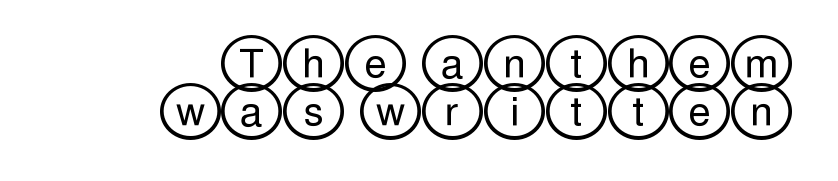
The image shows 40 px wide type, upright; set right-aligned, line spacing 1.2x, normal letter spacing, not underlined; a large x-height.
